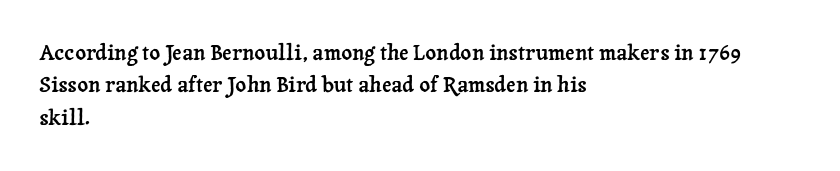
Glyph-to-glyph distance matches everyday printed text. Upright lettering throughout. Notice how descenders clear the ascenders below comfortably — that's standard leading. The strip under each line holds only bare page. Layout note: lines flush left.
